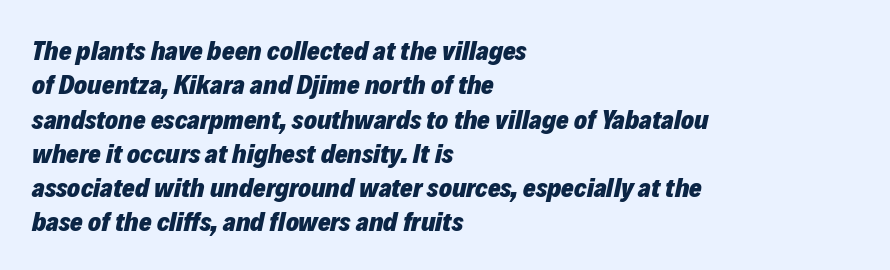
Q: Is the text bold? A: Yes.
Q: Is the text italic (slanted)? A: Yes, it leans right by about 12 degrees.
Q: Is the text underlined? A: No.
Q: How is the paragraph aligned? A: Left-aligned.
Q: Is the spacing between letters normal or unusually wide? A: Normal.
Q: Is the spacing between lines tight, normal or loose? A: Normal.
